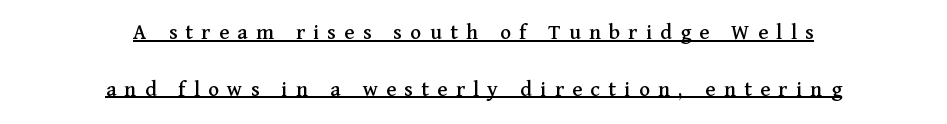
The image shows 23 px text type, upright; set centered, loose line spacing (2.46x), unusually wide letter spacing (+0.36 em), underlined.
